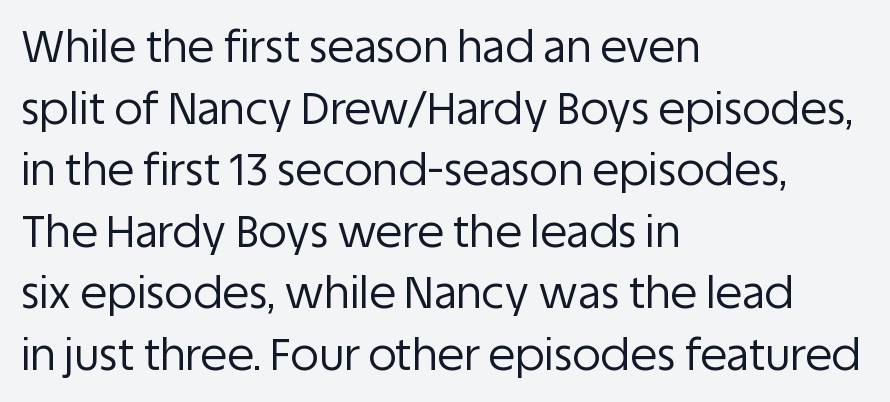
Every stem runs plumb, perpendicular to the baseline. Line starts are locked; line ends wander. Is this a sans? Yes — the strokes have no serifs. The letters sit at their default tracking, neither squeezed nor spread. This sample keeps an unexceptional amount of space between lines.
